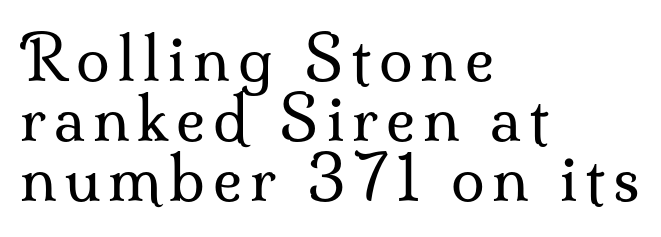
{"serif": "yes", "italic": "no", "bold": "no", "weight": "regular", "width": "normal", "stroke_contrast": "medium", "x_height": "small", "monospaced": "no", "underline": "no", "align": "left", "line_spacing": "tight", "line_spacing_ratio": 0.98, "glyph_px": 61}
